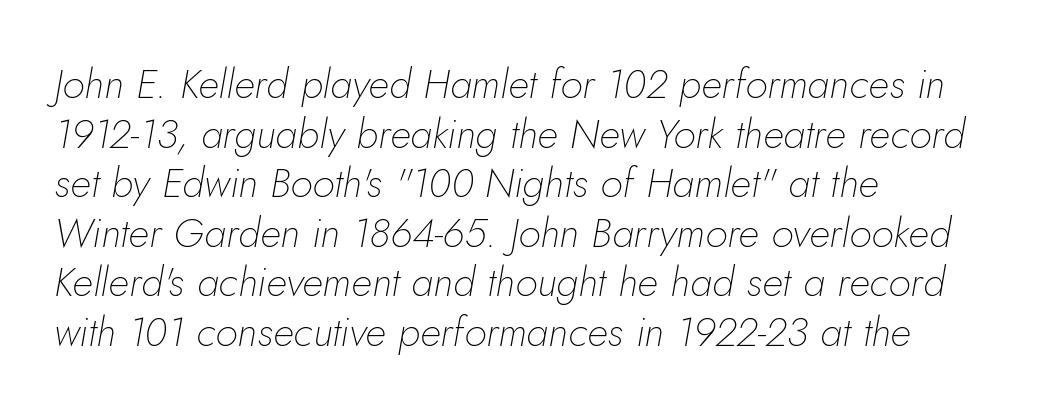
{"italic": "yes", "lean": "right", "slant_degrees": 5, "bold": "no", "weight": "thin", "width": "normal", "stroke_contrast": "low", "x_height": "small", "monospaced": "no", "underline": "no", "align": "left", "line_spacing_ratio": 1.21, "letter_spacing": "normal", "letter_spacing_em": 0.0, "glyph_px": 41}
